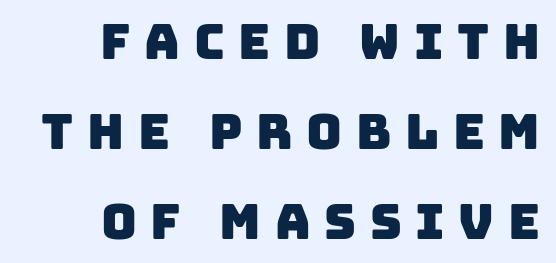
The image shows 49 px sans-serif type; set right-aligned, line spacing 1.84x, unusually wide letter spacing (+0.28 em), not underlined; low stroke contrast and a large x-height.
